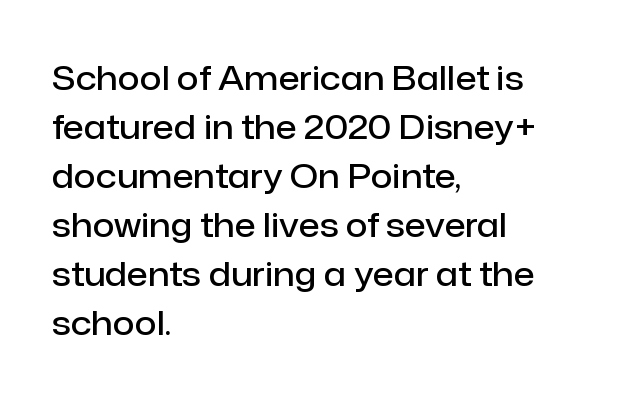
Q: Is the text bold? A: Semi-bold.
Q: Is the text italic (slanted)? A: No, it is upright.
Q: Is the typeface a serif or a sans-serif typeface? A: Sans-serif.
Q: Is the text underlined? A: No.
Q: How is the paragraph aligned? A: Left-aligned.
Q: Is the spacing between letters normal or unusually wide? A: Normal.
Q: Is the spacing between lines tight, normal or loose? A: Normal.
Q: Width (condensed, normal, or wide)? A: Normal.
Q: Stroke contrast? A: Low.
Q: x-height? A: Medium.
Q: Monospaced? A: No.
